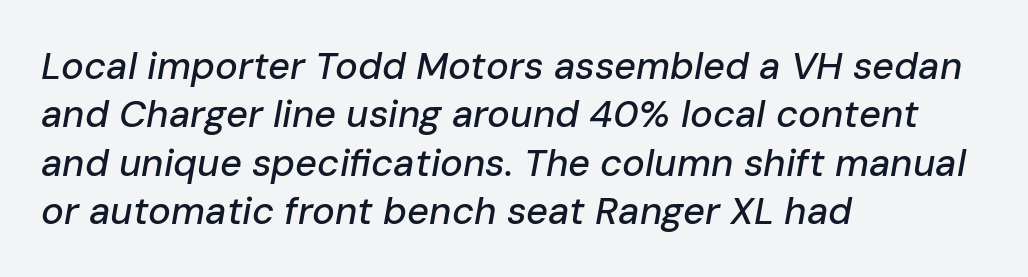
The image shows 38 px text type, italic (leaning right); set left-aligned, normal line spacing (1.27x), normal letter spacing, not underlined; low stroke contrast and a medium x-height.
